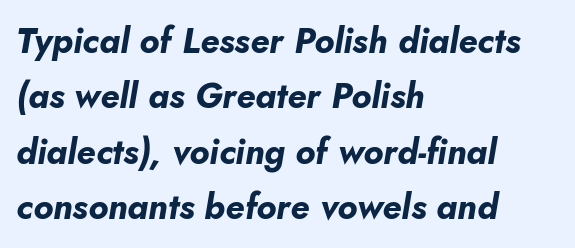
{"italic": "yes", "lean": "right", "slant_degrees": 10, "bold": "yes", "weight": "bold", "width": "normal", "stroke_contrast": "low", "x_height": "small", "monospaced": "no", "underline": "no", "align": "left", "line_spacing": "normal", "line_spacing_ratio": 1.58, "letter_spacing": "normal", "letter_spacing_em": 0.0, "glyph_px": 35}
